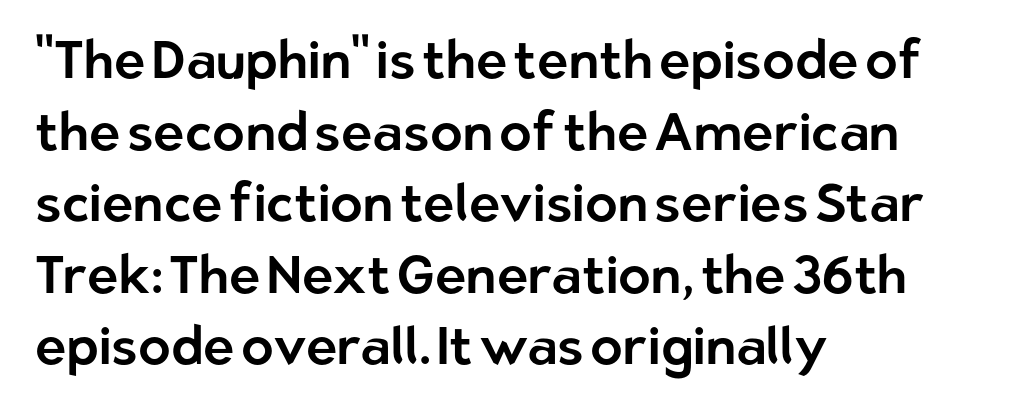
Character widths vary here, with narrow letters taking less room than wide ones. Font category for this specimen: sans-serif. It's the straight-up-and-down kind of type. These lines keep a tight, regular rhythm from letter to letter.
